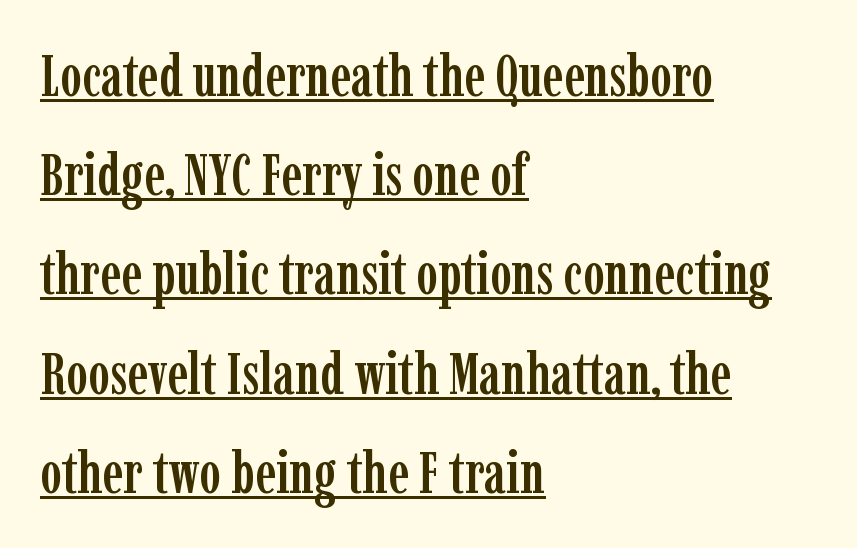
The letters advance in unequal steps, a hallmark of proportional type. Serif or sans? Serif — the stroke terminals have little feet. This rendering leaves character spacing at its baseline value. Notice how the stems are strictly vertical — no italics here. The specimen includes a rule beneath the text block's lines. These lines are set flush left with a ragged right edge.
